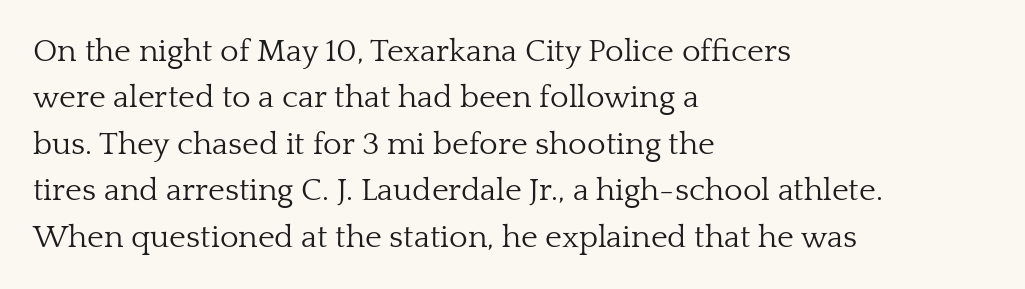
The image shows 32 px light serif type, upright; set left-aligned, normal line spacing (1.45x), normal letter spacing, not underlined; low stroke contrast and a medium x-height.
